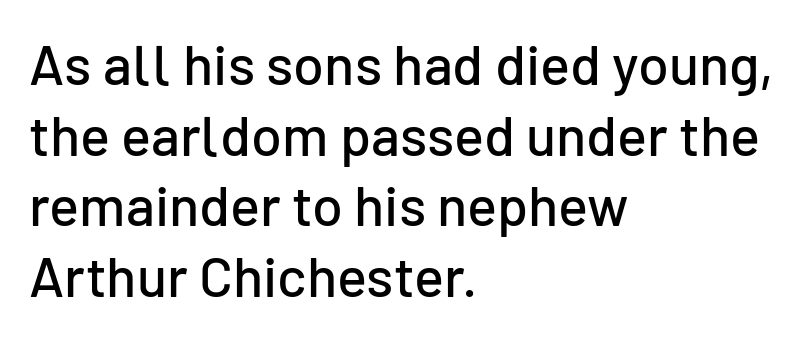
These lines are set flush left with a ragged right edge. Spacing verdict: proportional, widths tailored to each character. Evenly set lines give the paragraph a standard silhouette. Ascenders rise straight up at ninety degrees. The designer went with a sans here, leaving each stem footless. Standard letterfit; no display-style spreading of the glyphs.
